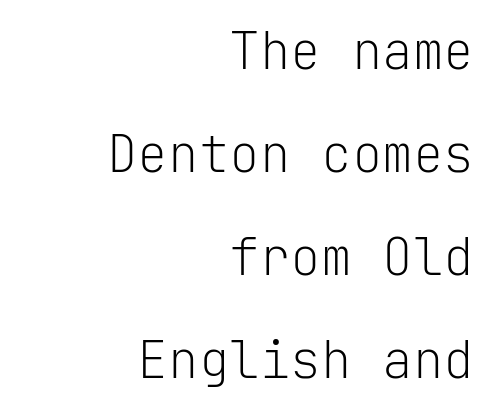
One glance says open: line gaps are wider than usual. Letters have the restrained weight of plain body copy at most. The paragraph shown leans on its right margin. Here the glyphs are tracked normally, forming tight word shapes. If you drew a line through each stem, it would be perfectly vertical.
